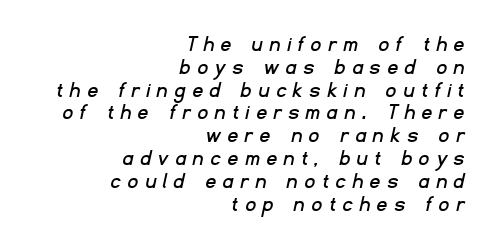
Q: Is the text underlined? A: No.
Q: How is the paragraph aligned? A: Right-aligned.
Q: Is the spacing between letters normal or unusually wide? A: Unusually wide.
Q: Is the spacing between lines tight, normal or loose? A: Tight.
